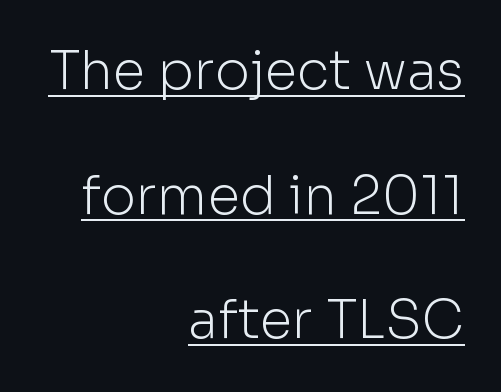
{"serif": "no", "italic": "no", "bold": "no", "weight": "light", "width": "normal", "stroke_contrast": "low", "x_height": "medium", "monospaced": "no", "underline": "yes", "align": "right", "line_spacing": "loose", "line_spacing_ratio": 2.35, "letter_spacing": "normal", "letter_spacing_em": 0.0, "glyph_px": 53}
